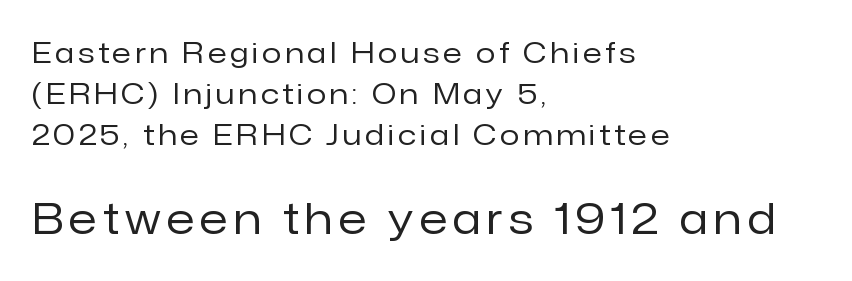
Q: Is the text bold? A: No.
Q: Is the text italic (slanted)? A: No, it is upright.
Q: Is the typeface a serif or a sans-serif typeface? A: Sans-serif.
Q: Is the text underlined? A: No.
Q: How is the paragraph aligned? A: Left-aligned.
Q: Is the spacing between lines tight, normal or loose? A: Normal.
Q: Which block of text is set in a larger size, the first (top) or the second (bottom)? A: The second (bottom) one.
Q: Width (condensed, normal, or wide)? A: Normal.
Q: Stroke contrast? A: Low.
Q: x-height? A: Medium.
Q: Monospaced? A: No.
